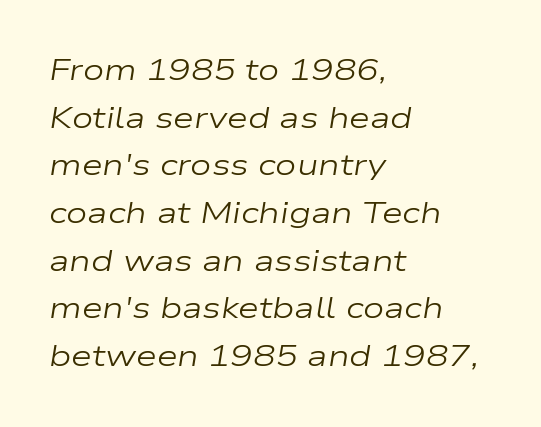
{"italic": "yes", "lean": "right", "slant_degrees": 9, "bold": "no", "weight": "regular", "width": "wide", "stroke_contrast": "low", "x_height": "medium", "monospaced": "no", "underline": "no", "align": "left", "line_spacing": "normal", "line_spacing_ratio": 1.59, "letter_spacing": "normal", "letter_spacing_em": 0.0, "glyph_px": 30}
